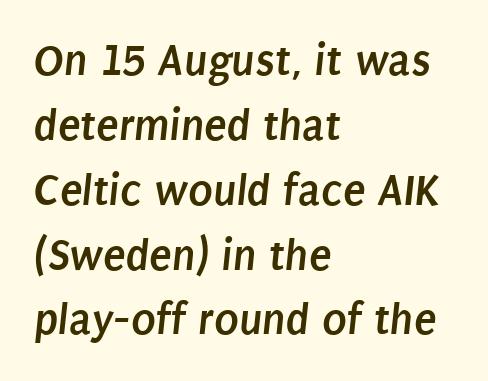
Q: Is the text bold? A: Yes.
Q: Is the typeface a serif or a sans-serif typeface? A: Sans-serif.
Q: Is the text underlined? A: No.
Q: How is the paragraph aligned? A: Left-aligned.
Q: Is the spacing between letters normal or unusually wide? A: Normal.
Q: Is the spacing between lines tight, normal or loose? A: Normal.
Q: Width (condensed, normal, or wide)? A: Condensed.
Q: Stroke contrast? A: Low.
Q: x-height? A: Large.
Q: Monospaced? A: No.
